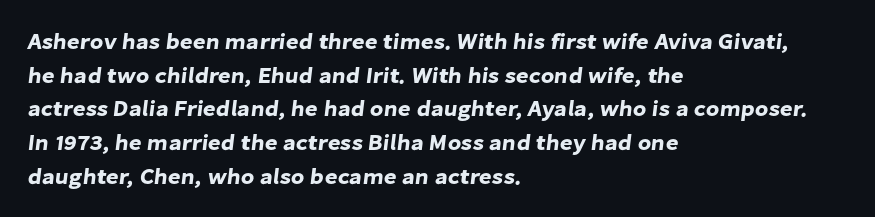
The image shows 22 px text type; set left-aligned, normal line spacing (1.53x), normal letter spacing, not underlined.
